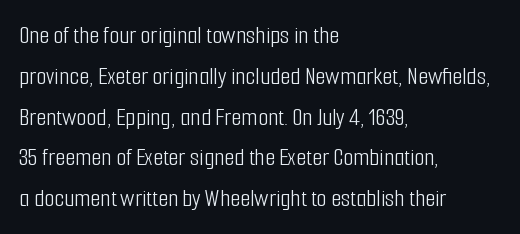
Q: Is the text bold? A: No.
Q: Is the text italic (slanted)? A: No, it is upright.
Q: Is the text underlined? A: No.
Q: How is the paragraph aligned? A: Left-aligned.
Q: Is the spacing between letters normal or unusually wide? A: Normal.
Q: Is the spacing between lines tight, normal or loose? A: Normal.
